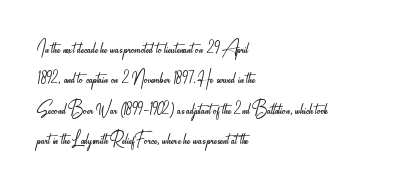
The image shows 22 px text type; set left-aligned, normal line spacing (1.38x), normal letter spacing, not underlined.
